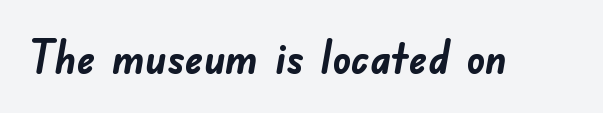
These lines carry a lot of weight — the face is fully bold. The letters carry no serifs — their stems end cleanly without finishing strokes. The gaps between neighbouring characters are ordinary and unremarkable. Plain, unruled lines of type. The letters advance in unequal steps, a hallmark of proportional type.
